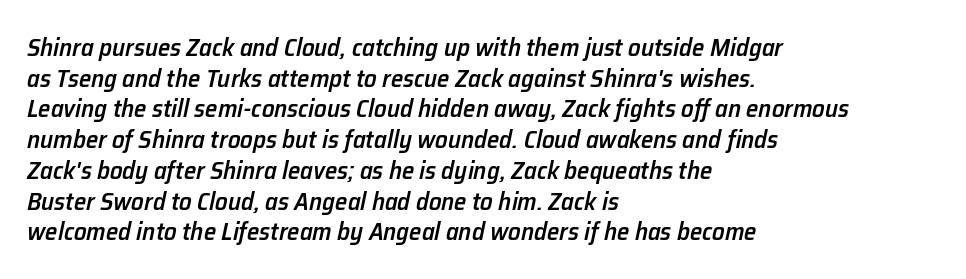
Leftover space on each line is placed entirely after the last word. The font's italic variant was chosen for this text. The rendering uses a semibold face; strokes are thickened but not to full bold. The words here are not underlined. Here the glyphs are tracked normally, forming tight word shapes.
